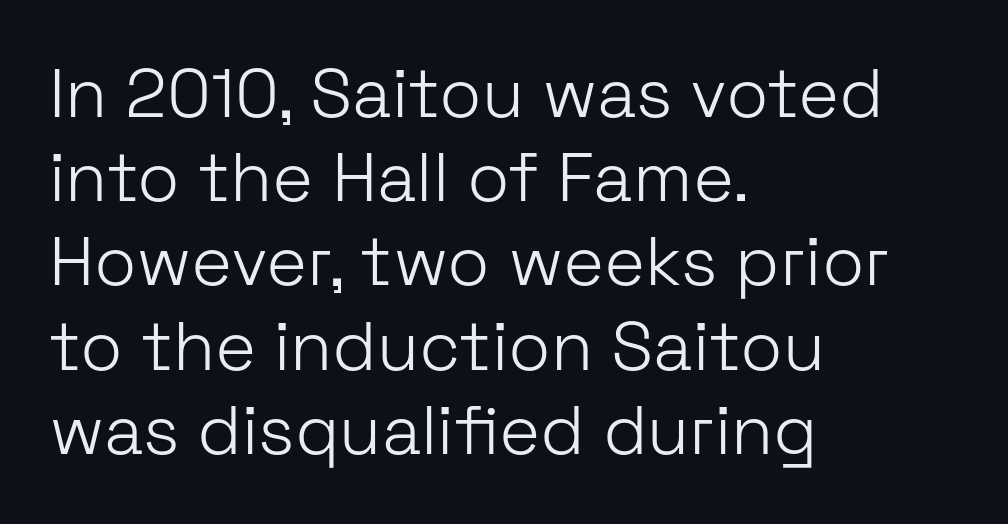
The image shows 69 px light sans-serif type, upright; set left-aligned, line spacing 1.22x, normal letter spacing, not underlined; low stroke contrast and a medium x-height.
